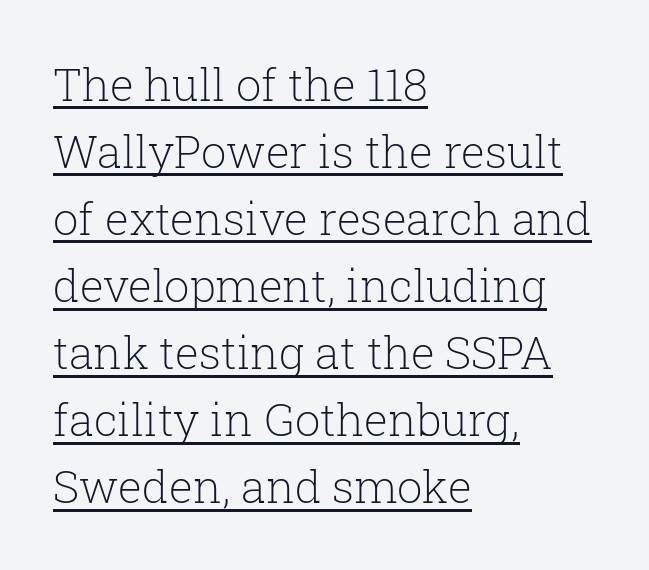
The image shows 45 px light serif type, upright; set left-aligned, normal line spacing (1.49x), normal letter spacing, underlined; low stroke contrast and a medium x-height.
